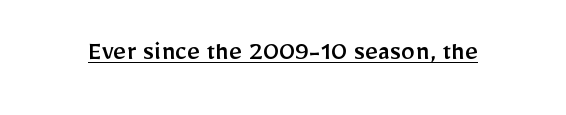
Each line of the rendering has a horizontal stroke beneath the glyphs. The letterforms sit shoulder to shoulder at normal distance. If you drew a line through each stem, it would be perfectly vertical. Nope, no serifs anywhere on these letters. This sample has the flowing, uneven cadence of proportional lettering.
